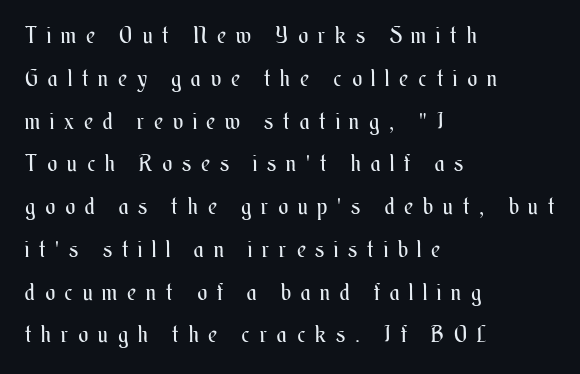
Q: Is the text bold? A: No.
Q: Is the text italic (slanted)? A: No, it is upright.
Q: Is the text underlined? A: No.
Q: How is the paragraph aligned? A: Left-aligned.
Q: Is the spacing between letters normal or unusually wide? A: Unusually wide.
